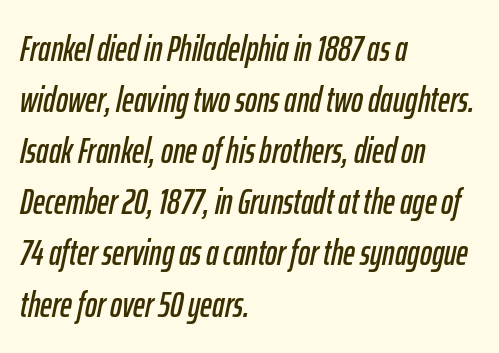
The image shows 36 px condensed type, italic (leaning right); set left-aligned, normal line spacing (1.42x), normal letter spacing, not underlined; low stroke contrast and a medium x-height.
